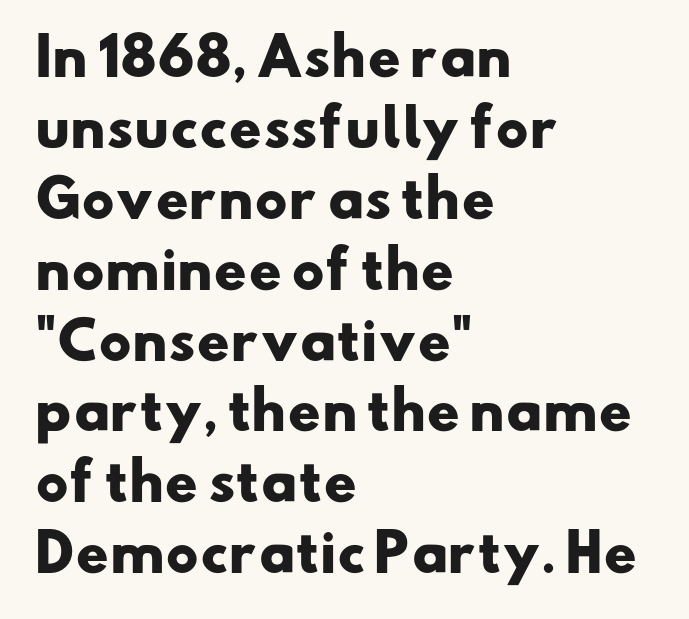
The characters display no serif detailing; their extremities are plain. A typesetter would call this proportional, since set widths differ per character. Each new line begins a customary step beneath the previous one. How heavy is the stroke? Heavy — this is a bold. The horizontal fit of the characters is conventional and even. The text block is weighted toward the left margin, trailing off unevenly rightward.
